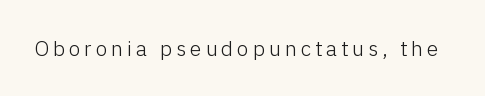
Q: Is the text bold? A: No.
Q: Is the text italic (slanted)? A: No, it is upright.
Q: Is the text underlined? A: No.
